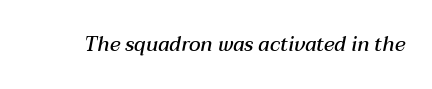
{"italic": "yes", "lean": "right", "slant_degrees": 12, "bold": "semi", "underline": "no", "letter_spacing": "normal", "letter_spacing_em": 0.0, "glyph_px": 20}
